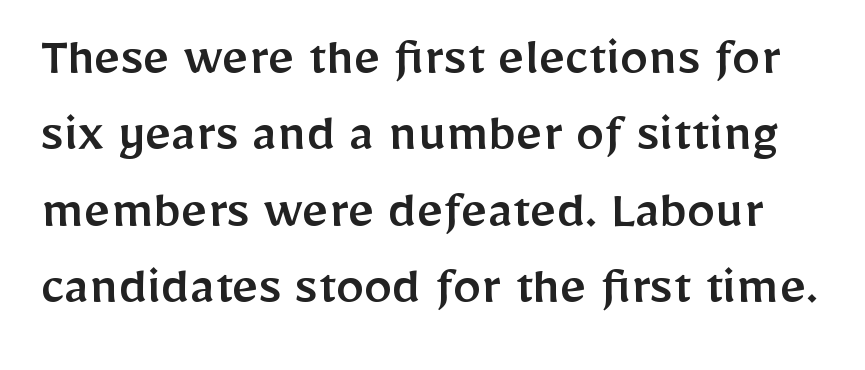
The image shows 57 px sans-serif type, upright; set normal line spacing (1.34x), normal letter spacing, not underlined; low stroke contrast and a medium x-height.
